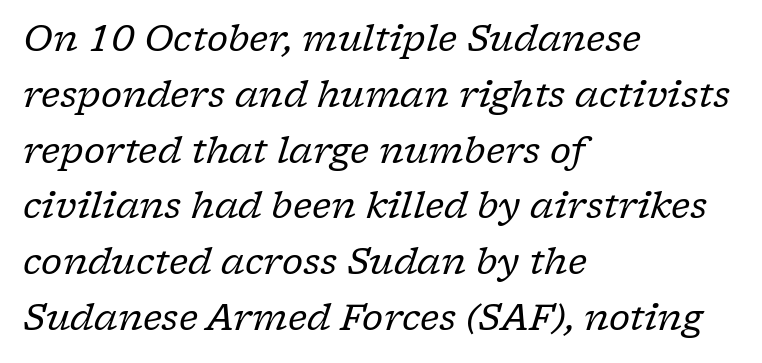
How would I describe the line gaps? Plain and ordinary. No heavy texture on the line: the type isn't bold. The typeface chosen for these lines features serifs. Anything drawn beneath the words? Only blank space.
